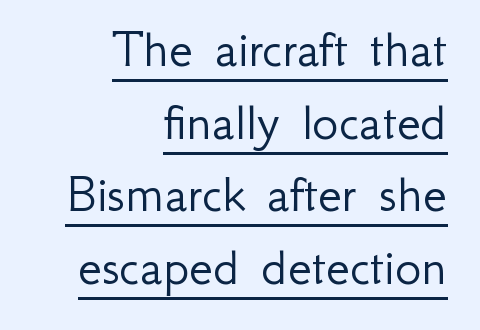
Honestly, the underline is the first thing you notice here. Grotesque or geometric, the face here clearly has no serifs. Think of a printed novel: that variable character pitch is what you see here. Is the stroke heavy? The answer is a plain regular-or-lighter. Line ends are locked; line starts wander.
